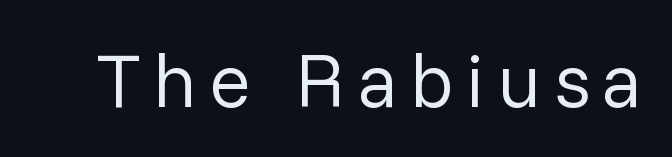
Heaviness? Minimal to ordinary, like unemphasized prose. A typesetter would call this proportional, since set widths differ per character. Has an underline been added? It has not. You can tell from the bare stems that sans-serif type was used. The font's upright variant was chosen for this text.
